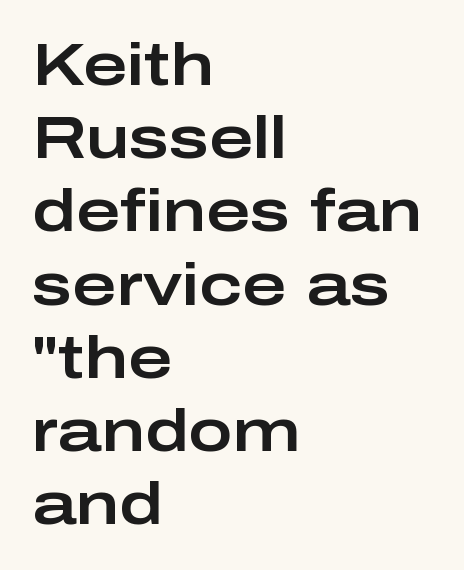
Q: Is the text italic (slanted)? A: No, it is upright.
Q: Is the typeface a serif or a sans-serif typeface? A: Sans-serif.
Q: Is the text underlined? A: No.
Q: How is the paragraph aligned? A: Left-aligned.
Q: Is the spacing between letters normal or unusually wide? A: Normal.
Q: Width (condensed, normal, or wide)? A: Wide.
Q: Stroke contrast? A: Low.
Q: x-height? A: Medium.
Q: Monospaced? A: No.
